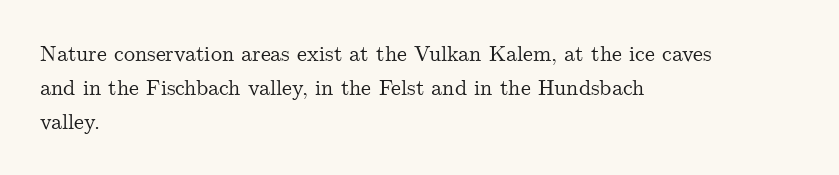
Q: Is the text italic (slanted)? A: No, it is upright.
Q: Is the text underlined? A: No.
Q: How is the paragraph aligned? A: Left-aligned.
Q: Is the spacing between letters normal or unusually wide? A: Normal.
Q: Is the spacing between lines tight, normal or loose? A: Normal.
